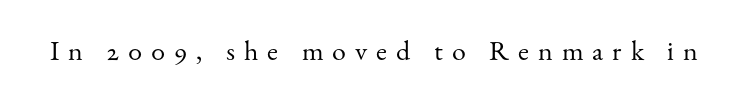
Q: Is the text bold? A: No.
Q: Is the text italic (slanted)? A: No, it is upright.
Q: Is the typeface a serif or a sans-serif typeface? A: Serif.
Q: Is the text underlined? A: No.
Q: Is the spacing between letters normal or unusually wide? A: Unusually wide.
Q: Width (condensed, normal, or wide)? A: Normal.
Q: Stroke contrast? A: Medium.
Q: x-height? A: Small.
Q: Monospaced? A: No.
